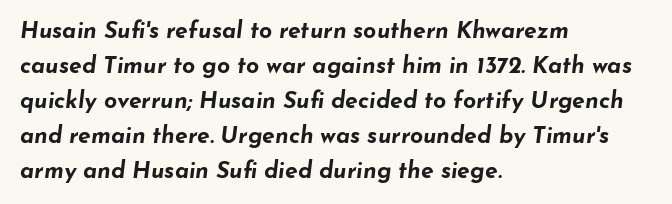
Q: Is the text bold? A: Yes.
Q: Is the text italic (slanted)? A: Yes, it leans right by about 7 degrees.
Q: Is the text underlined? A: No.
Q: How is the paragraph aligned? A: Left-aligned.
Q: Is the spacing between letters normal or unusually wide? A: Normal.
Q: Is the spacing between lines tight, normal or loose? A: Normal.
